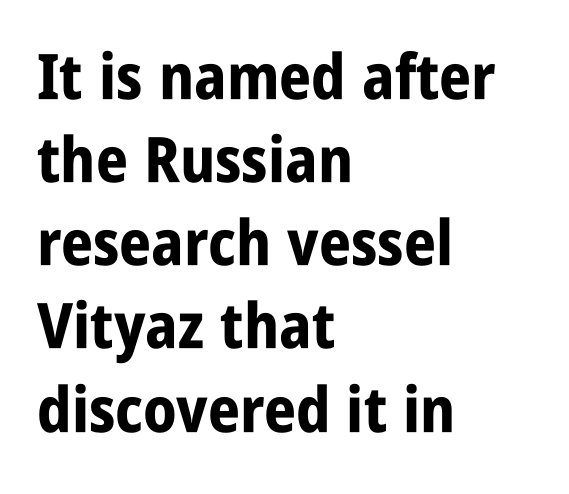
This rendering features lettering with no underline. The letters stand upright; this is a roman face. The rendering anchors every line to the left-hand side. Here the designer chose a conventional face with non-uniform glyph widths. The sample has been set heavy, in full bold.
